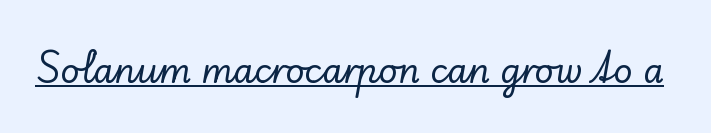
{"serif": "yes", "width": "normal", "stroke_contrast": "low", "x_height": "small", "monospaced": "no", "underline": "yes", "letter_spacing": "normal", "letter_spacing_em": 0.0, "glyph_px": 33}
